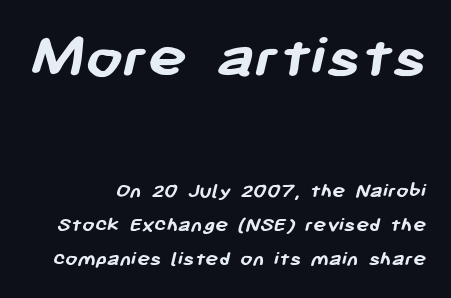
Q: Is the text bold? A: Yes.
Q: Is the typeface a serif or a sans-serif typeface? A: Sans-serif.
Q: Is the text underlined? A: No.
Q: How is the paragraph aligned? A: Right-aligned.
Q: Is the spacing between letters normal or unusually wide? A: Normal.
Q: Is the spacing between lines tight, normal or loose? A: Normal.
Q: Which block of text is set in a larger size, the first (top) or the second (bottom)? A: The first (top) one.
Q: Width (condensed, normal, or wide)? A: Normal.
Q: Stroke contrast? A: Low.
Q: x-height? A: Medium.
Q: Monospaced? A: No.
